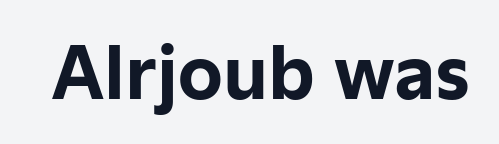
Q: Is the text bold? A: Yes.
Q: Is the text italic (slanted)? A: No, it is upright.
Q: Is the typeface a serif or a sans-serif typeface? A: Sans-serif.
Q: Is the text underlined? A: No.
Q: Is the spacing between letters normal or unusually wide? A: Normal.
Q: Width (condensed, normal, or wide)? A: Normal.
Q: Stroke contrast? A: Low.
Q: x-height? A: Medium.
Q: Monospaced? A: No.
